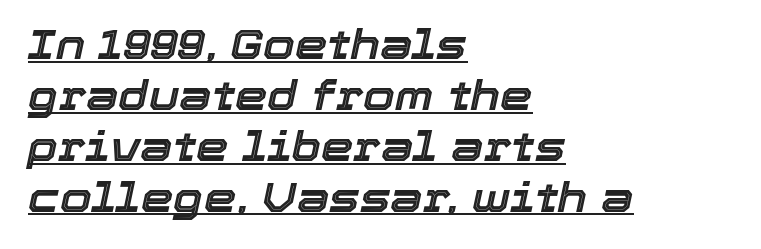
Q: Is the text italic (slanted)? A: Yes, it leans right by about 12 degrees.
Q: Is the text underlined? A: Yes.
Q: How is the paragraph aligned? A: Left-aligned.
Q: Is the spacing between letters normal or unusually wide? A: Normal.
Q: Width (condensed, normal, or wide)? A: Normal.
Q: x-height? A: Medium.
Q: Monospaced? A: No.
